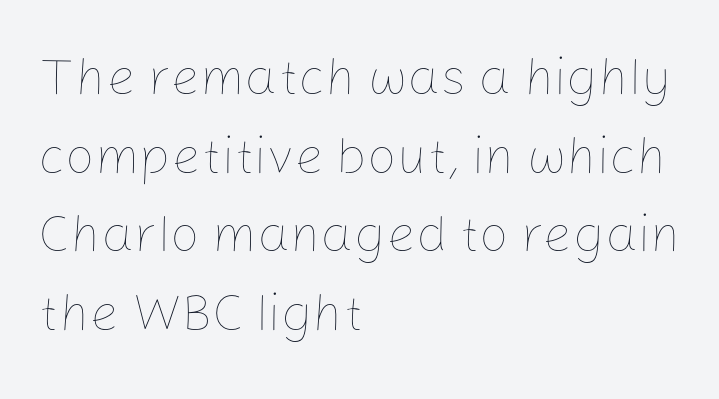
{"italic": "no", "bold": "no", "weight": "thin", "width": "normal", "stroke_contrast": "low", "x_height": "medium", "monospaced": "no", "underline": "no", "align": "left", "line_spacing": "normal", "line_spacing_ratio": 1.51, "letter_spacing": "normal", "letter_spacing_em": 0.0, "glyph_px": 52}
